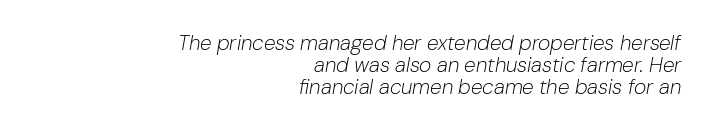
Lines of text with bare space underneath. The gaps between neighbouring characters are ordinary and unremarkable. The letters look calm and open, with moderate or lighter stems. Each new line begins almost immediately beneath the previous one.
